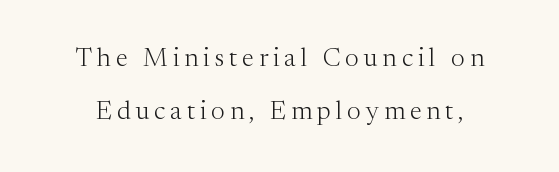
The letters stand upright; this is a roman face. Does the leading feel generous? Absolutely, it's lavish. Bare-footed words on every line. The characters are drawn with everyday or finer stroke widths.
